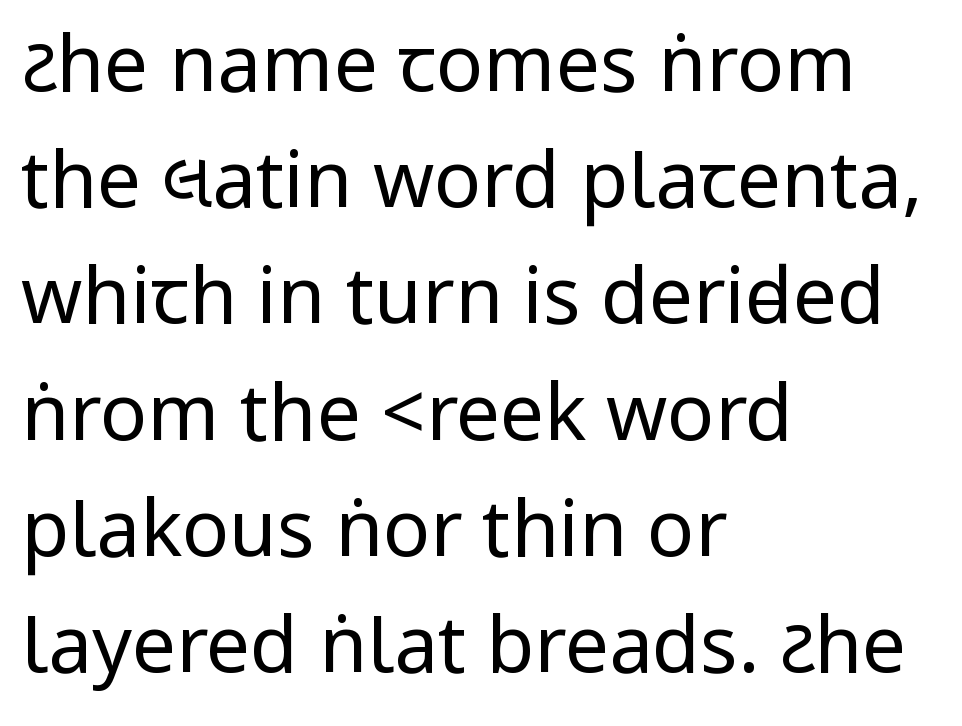
Q: Is the text bold? A: No.
Q: Is the text italic (slanted)? A: No, it is upright.
Q: Is the typeface a serif or a sans-serif typeface? A: Sans-serif.
Q: Is the text underlined? A: No.
Q: How is the paragraph aligned? A: Left-aligned.
Q: Is the spacing between letters normal or unusually wide? A: Normal.
Q: Is the spacing between lines tight, normal or loose? A: Normal.
Q: Width (condensed, normal, or wide)? A: Condensed.
Q: Stroke contrast? A: Low.
